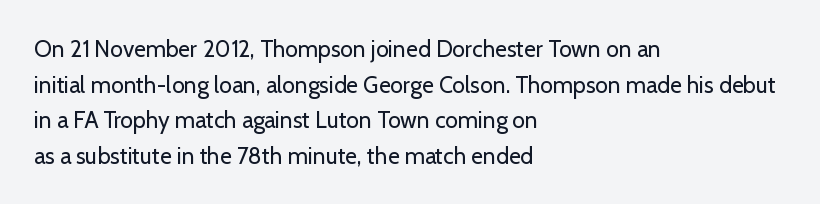
Q: Is the text bold? A: No.
Q: Is the text italic (slanted)? A: No, it is upright.
Q: Is the text underlined? A: No.
Q: How is the paragraph aligned? A: Left-aligned.
Q: Is the spacing between letters normal or unusually wide? A: Normal.
Q: Is the spacing between lines tight, normal or loose? A: Normal.
